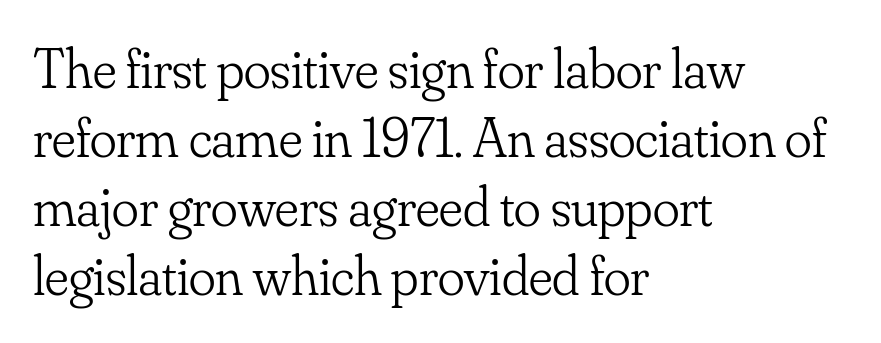
{"serif": "yes", "italic": "no", "bold": "no", "weight": "light", "width": "normal", "stroke_contrast": "low", "x_height": "small", "monospaced": "no", "underline": "no", "align": "left", "line_spacing_ratio": 1.23, "letter_spacing": "normal", "letter_spacing_em": 0.0, "glyph_px": 56}
